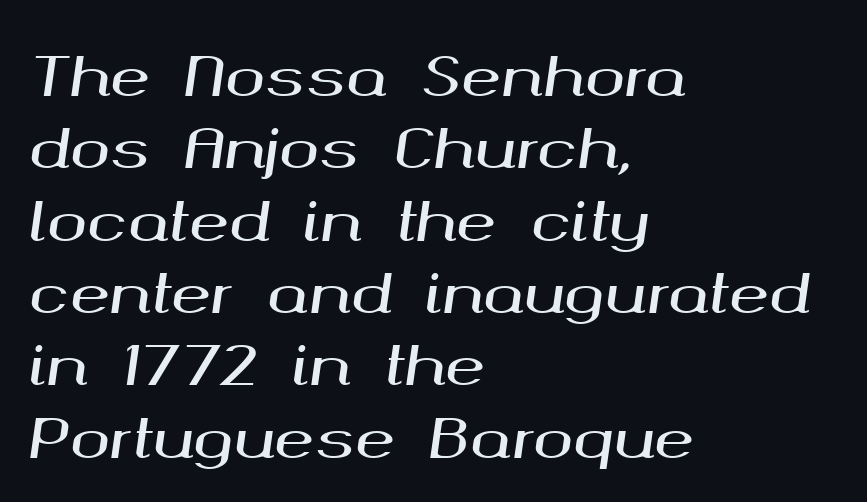
{"italic": "yes", "lean": "right", "slant_degrees": 8, "width": "wide", "stroke_contrast": "medium", "x_height": "medium", "monospaced": "no", "underline": "no", "align": "left", "line_spacing": "normal", "line_spacing_ratio": 1.34, "letter_spacing": "normal", "letter_spacing_em": 0.0, "glyph_px": 54}
